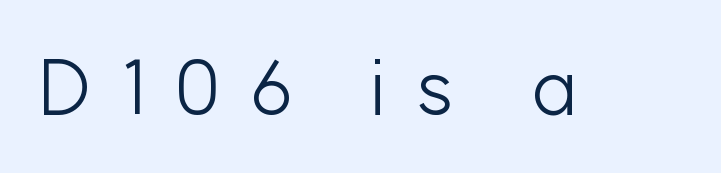
The image shows 78 px light sans-serif type, upright; set unusually wide letter spacing (+0.38 em), not underlined; low stroke contrast and a medium x-height.
